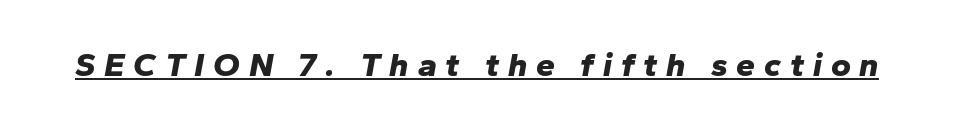
Q: Is the text bold? A: Yes.
Q: Is the text italic (slanted)? A: Yes, it leans right by about 10 degrees.
Q: Is the text underlined? A: Yes.
Q: Is the spacing between letters normal or unusually wide? A: Unusually wide.
Q: Width (condensed, normal, or wide)? A: Normal.
Q: Stroke contrast? A: Low.
Q: x-height? A: Medium.
Q: Monospaced? A: No.
